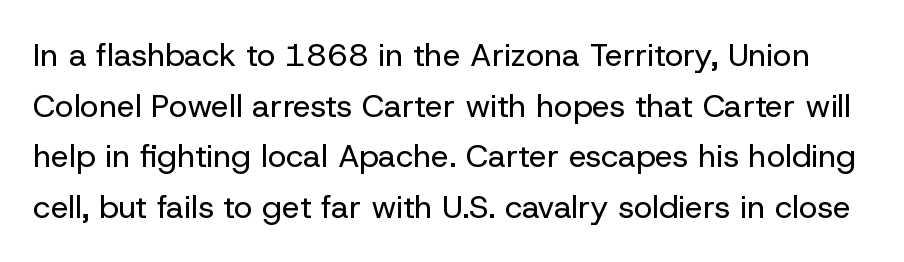
The image shows 32 px regular-weight sans-serif type, upright; set normal line spacing (1.58x), normal letter spacing, not underlined; low stroke contrast and a medium x-height.
